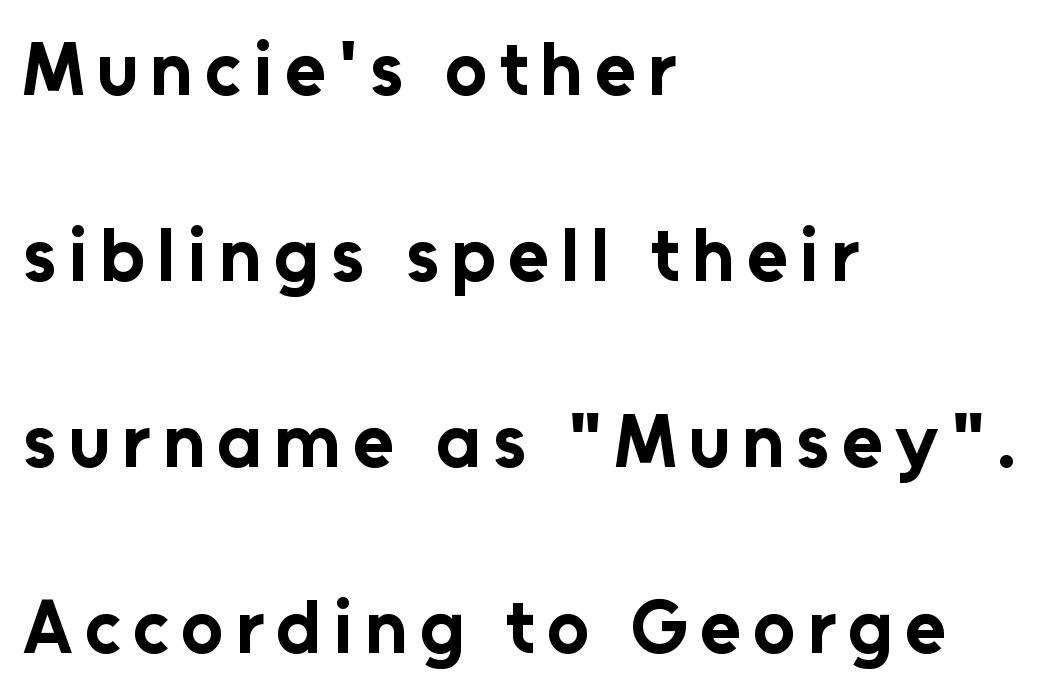
You'd pick this weight for a headline — it's a proper bold. The type family on display is of the sans-serif kind. Compared with typical paragraphs, the rows here are farther apart. A student would call this left alignment; a typographer would say flush left, rag right. The passage shown is typed in a proportional face where columns would drift.
